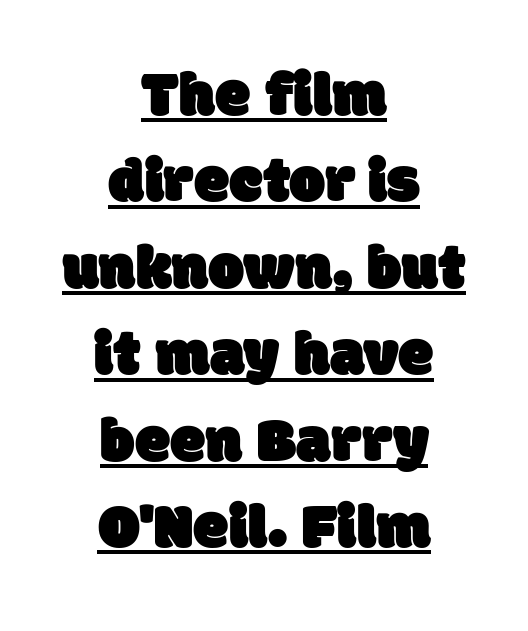
Q: Is the typeface a serif or a sans-serif typeface? A: Sans-serif.
Q: Is the text underlined? A: Yes.
Q: How is the paragraph aligned? A: Centered.
Q: Is the spacing between letters normal or unusually wide? A: Normal.
Q: Is the spacing between lines tight, normal or loose? A: Normal.
Q: Width (condensed, normal, or wide)? A: Normal.
Q: Stroke contrast? A: Low.
Q: x-height? A: Large.
Q: Monospaced? A: No.
